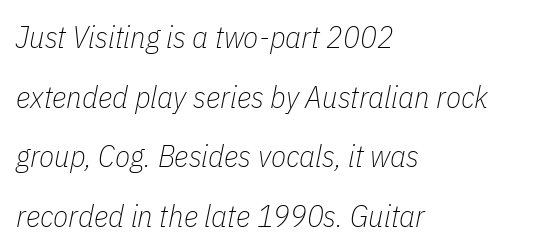
The typesetting does not lean heavy: it is not bold. Students, note that the glyphs here touch the page at normal intervals. Here the designer chose a conventional face with non-uniform glyph widths. The foot of each line stays bare and open.
